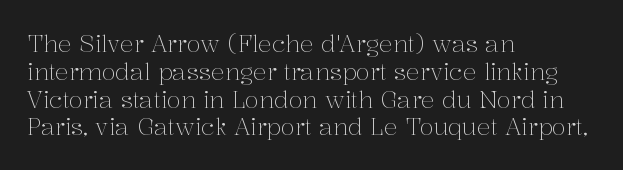
The image shows 23 px text type, upright; set left-aligned, line spacing 1.21x, normal letter spacing, not underlined.
